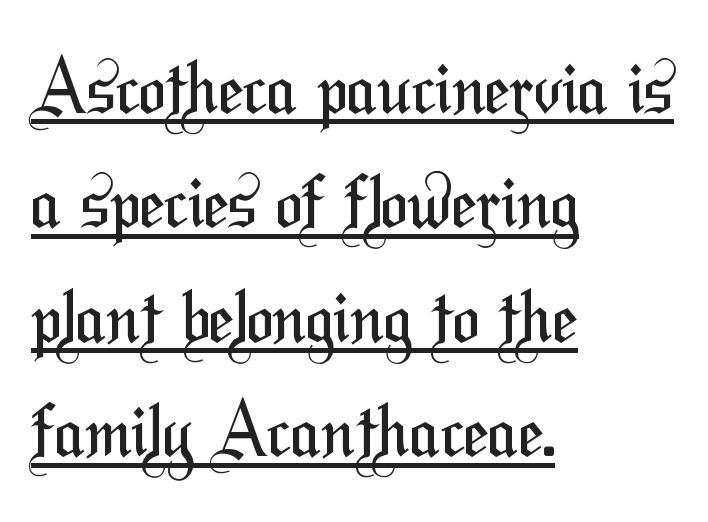
{"serif": "no", "bold": "no", "weight": "regular", "width": "condensed", "stroke_contrast": "medium", "x_height": "medium", "monospaced": "no", "underline": "yes", "align": "left", "line_spacing": "normal", "line_spacing_ratio": 1.59, "letter_spacing": "normal", "letter_spacing_em": 0.0, "glyph_px": 72}
